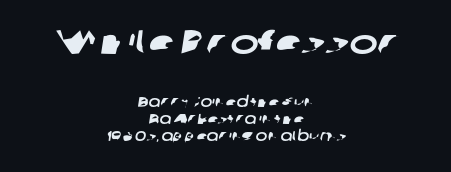
Q: Is the typeface a serif or a sans-serif typeface? A: Sans-serif.
Q: Is the text underlined? A: No.
Q: How is the paragraph aligned? A: Centered.
Q: Is the spacing between letters normal or unusually wide? A: Normal.
Q: Which block of text is set in a larger size, the first (top) or the second (bottom)? A: The first (top) one.
Q: Width (condensed, normal, or wide)? A: Wide.
Q: Stroke contrast? A: Low.
Q: x-height? A: Medium.
Q: Monospaced? A: No.
